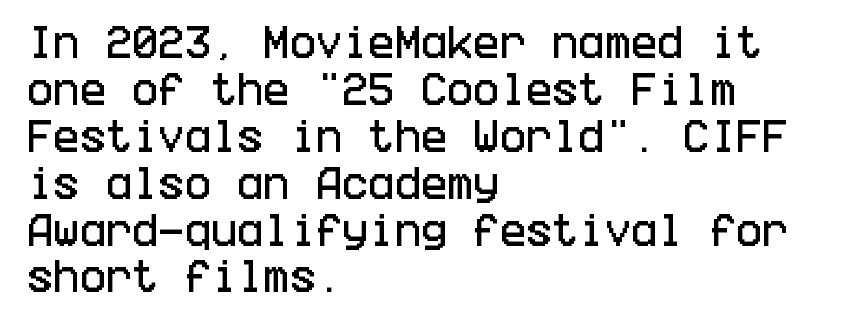
The line-height multiplier appears to be the usual default. You could call the tracking neutral — neither tight nor loose. The passage shown is not underscored anywhere. Unlike italic type, these characters show no tilt at all. The passage is arranged the way most books set body copy — flush left. Each letter's strokes conclude bluntly, with no projecting serifs.
